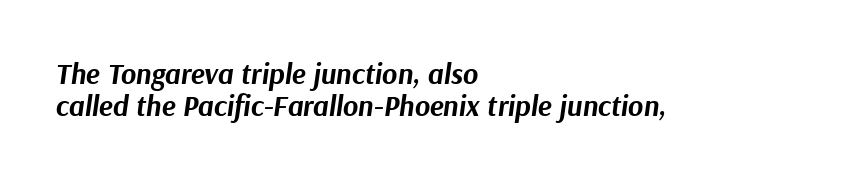
{"italic": "yes", "lean": "right", "slant_degrees": 9, "bold": "yes", "weight": "bold", "width": "normal", "stroke_contrast": "medium", "x_height": "medium", "monospaced": "no", "underline": "no", "align": "left", "line_spacing": "tight", "line_spacing_ratio": 1.11, "letter_spacing": "normal", "letter_spacing_em": 0.0, "glyph_px": 29}
